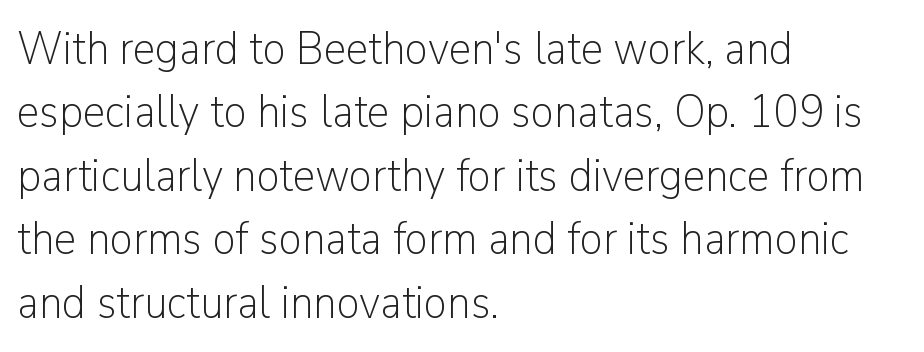
{"serif": "no", "italic": "no", "bold": "no", "weight": "light", "width": "normal", "stroke_contrast": "low", "x_height": "medium", "monospaced": "no", "underline": "no", "align": "left", "line_spacing": "normal", "line_spacing_ratio": 1.38, "letter_spacing": "normal", "letter_spacing_em": 0.0, "glyph_px": 46}
